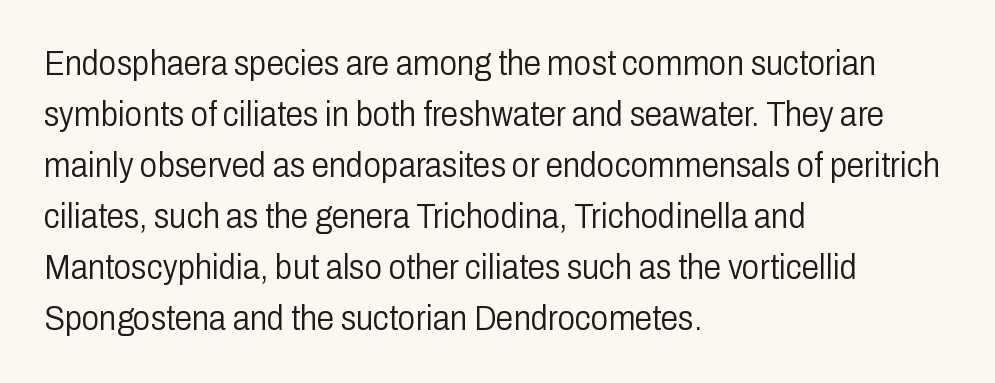
Q: Is the text bold? A: No.
Q: Is the text italic (slanted)? A: No, it is upright.
Q: Is the typeface a serif or a sans-serif typeface? A: Sans-serif.
Q: Is the text underlined? A: No.
Q: How is the paragraph aligned? A: Left-aligned.
Q: Is the spacing between letters normal or unusually wide? A: Normal.
Q: Is the spacing between lines tight, normal or loose? A: Normal.
Q: Width (condensed, normal, or wide)? A: Condensed.
Q: Stroke contrast? A: Low.
Q: x-height? A: Medium.
Q: Monospaced? A: No.
